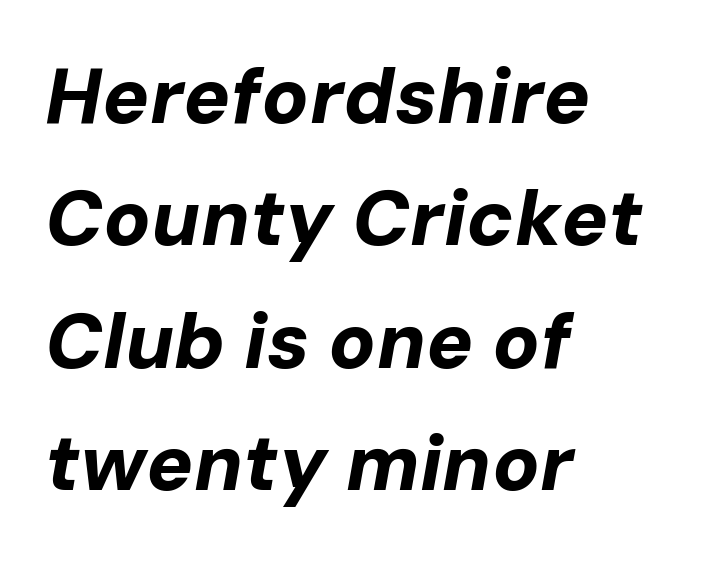
{"italic": "yes", "lean": "right", "slant_degrees": 10, "bold": "yes", "weight": "bold", "width": "normal", "stroke_contrast": "low", "x_height": "medium", "monospaced": "no", "underline": "no", "align": "left", "line_spacing": "normal", "line_spacing_ratio": 1.57, "letter_spacing": "normal", "letter_spacing_em": 0.0, "glyph_px": 78}
